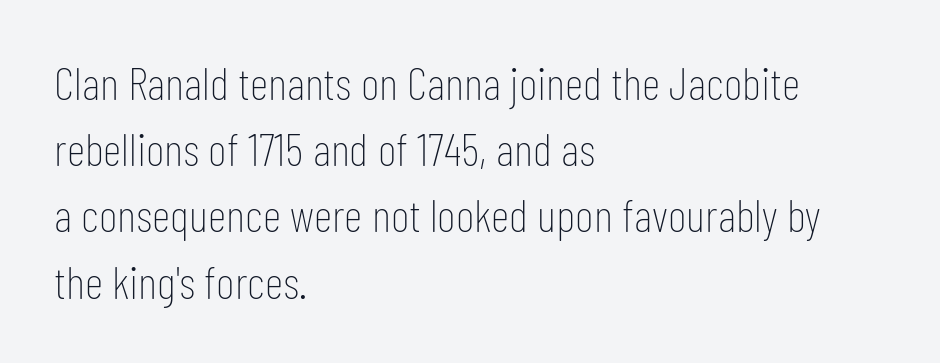
No italicization has been applied; the sample stays upright. Looks like regular typesetting: each glyph gets only the width it needs. Rule under the text: the space is simply empty. The face used here is rendered with its standard letterfit.
